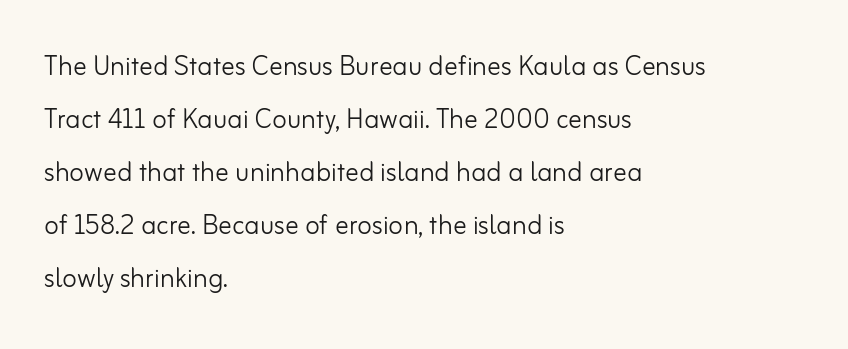
The image shows 34 px light sans-serif type, upright; set left-aligned, normal line spacing (1.56x), normal letter spacing, not underlined; low stroke contrast and a small x-height.
